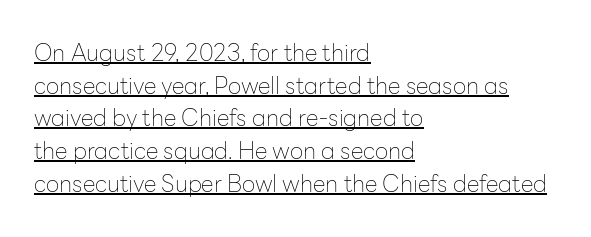
Q: Is the text bold? A: No.
Q: Is the text italic (slanted)? A: No, it is upright.
Q: Is the text underlined? A: Yes.
Q: How is the paragraph aligned? A: Left-aligned.
Q: Is the spacing between letters normal or unusually wide? A: Normal.
Q: Is the spacing between lines tight, normal or loose? A: Normal.
